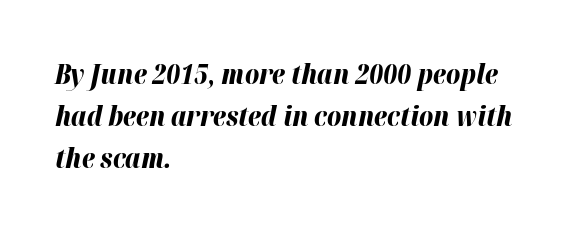
{"italic": "yes", "lean": "right", "slant_degrees": 12, "bold": "yes", "underline": "no", "align": "left", "line_spacing": "normal", "line_spacing_ratio": 1.55, "letter_spacing": "normal", "letter_spacing_em": 0.0, "glyph_px": 27}
